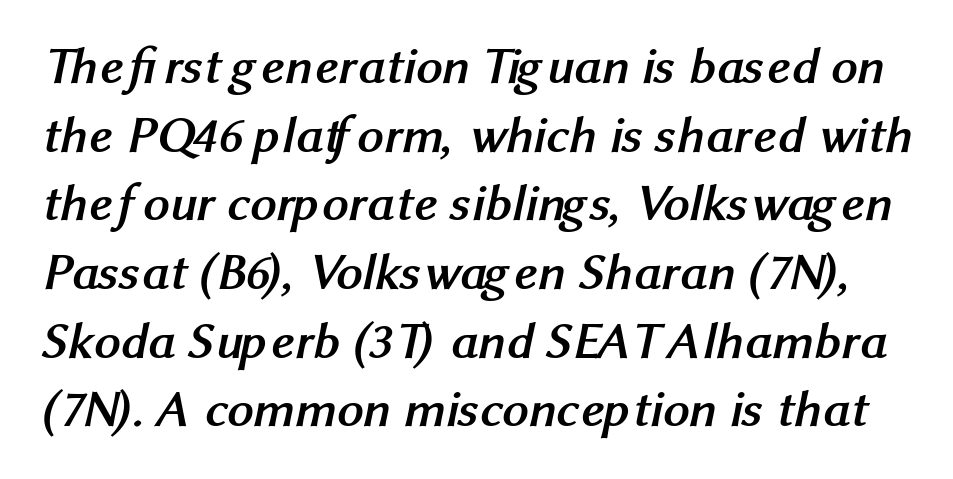
Q: Is the text bold? A: Yes.
Q: Is the typeface a serif or a sans-serif typeface? A: Sans-serif.
Q: Is the text underlined? A: No.
Q: Is the spacing between letters normal or unusually wide? A: Normal.
Q: Is the spacing between lines tight, normal or loose? A: Normal.
Q: Width (condensed, normal, or wide)? A: Normal.
Q: Stroke contrast? A: Medium.
Q: x-height? A: Medium.
Q: Monospaced? A: No.
